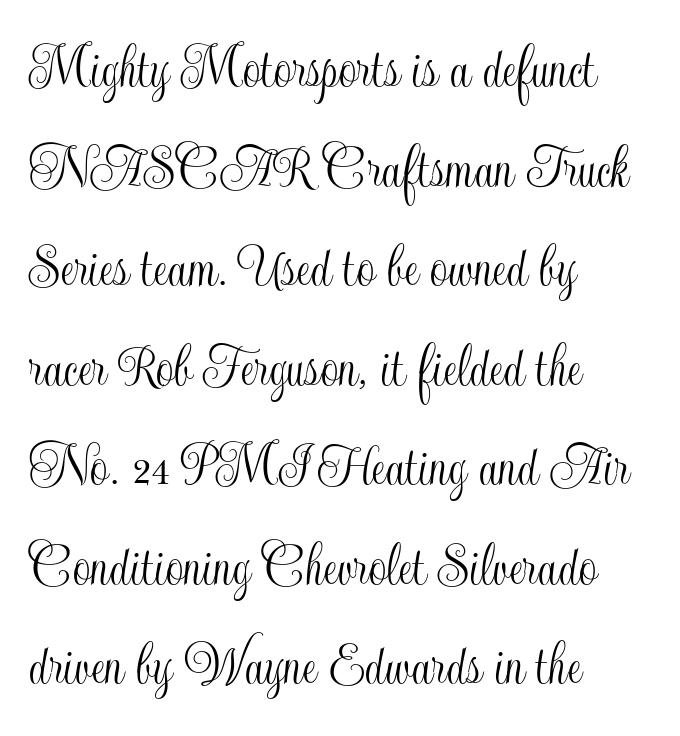
The image shows 63 px condensed type; set left-aligned, normal line spacing (1.58x), normal letter spacing, not underlined; a small x-height.
